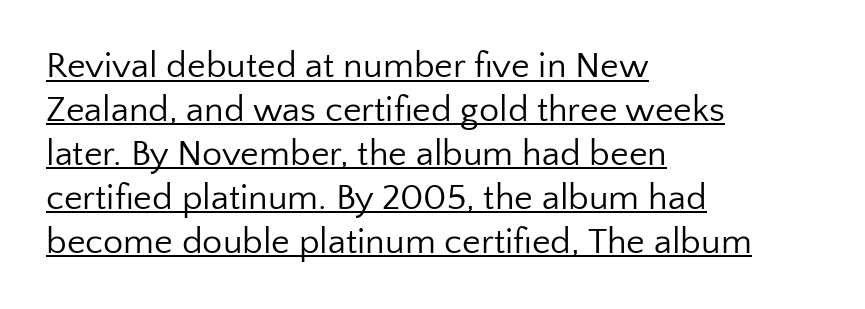
The image shows 36 px regular-weight sans-serif type, upright; set left-aligned, line spacing 1.22x, normal letter spacing, underlined; low stroke contrast and a medium x-height.
